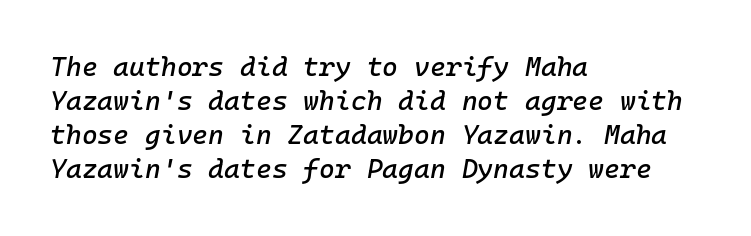
The image shows 27 px text type, italic (leaning right); set left-aligned, normal line spacing (1.26x), normal letter spacing, not underlined.
